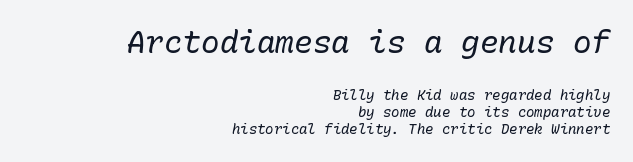
Leftover space on each line is placed entirely before the opening word. Spacing between characters is what you'd get straight out of the box. This reads as an unemphasized weight, regular at the heaviest. The letters march in equal steps, a hallmark of fixed-pitch type. Scale decreases going downward across the two blocks. Lines of text with bare space underneath.
